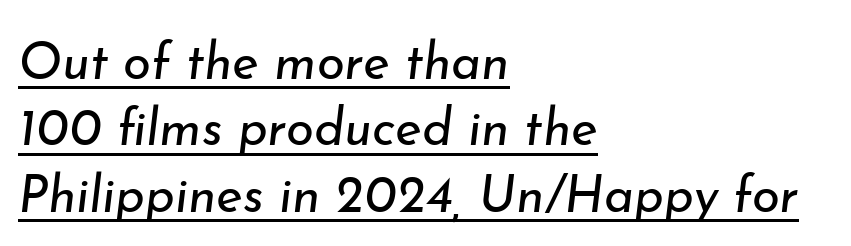
Q: Is the text bold? A: No.
Q: Is the text italic (slanted)? A: Yes, it leans right by about 7 degrees.
Q: Is the text underlined? A: Yes.
Q: How is the paragraph aligned? A: Left-aligned.
Q: Is the spacing between letters normal or unusually wide? A: Normal.
Q: Is the spacing between lines tight, normal or loose? A: Normal.
Q: Width (condensed, normal, or wide)? A: Normal.
Q: Stroke contrast? A: Low.
Q: x-height? A: Small.
Q: Monospaced? A: No.
